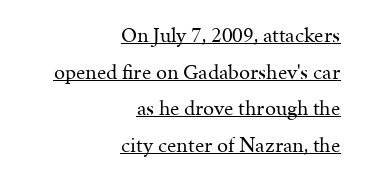
Stems and bowls with no extra thickness — not bold. The passage is arranged like a letterhead date or caption credit — flush right. Honestly, the underline is the first thing you notice here. Honestly, the letter spacing is just normal — you wouldn't notice it.
